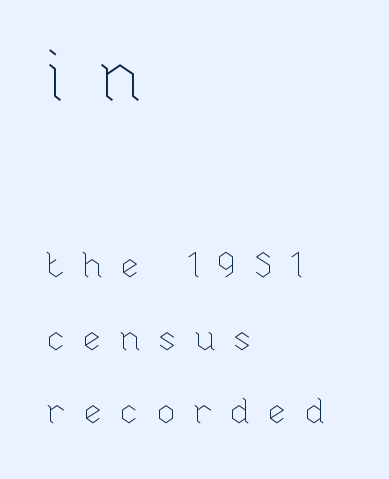
{"italic": "no", "bold": "no", "weight": "thin", "width": "normal", "stroke_contrast": "low", "x_height": "medium", "monospaced": "no", "underline": "no", "align": "left", "line_spacing": "loose", "line_spacing_ratio": 2.03, "letter_spacing": "wide", "letter_spacing_em": 0.45, "larger_block": "first", "size_ratio": 2.0, "glyph_px": 72}
